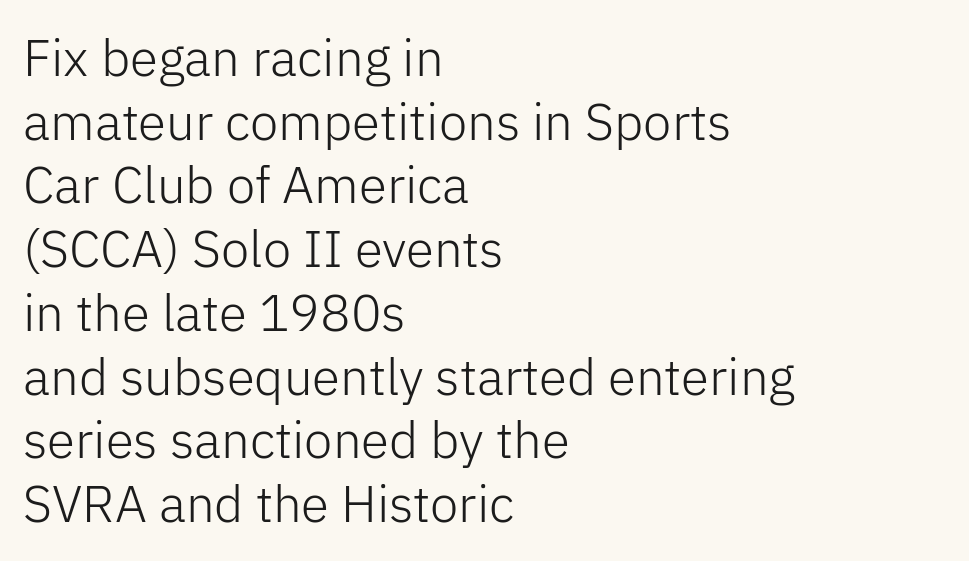
The passage shown is not underscored anywhere. These lines stack with their left ends in a neat column. These glyphs show unthickened strokes, regular width or finer. A sans-serif font was chosen for this passage. Rows of type keep a routine distance in the vertical direction.
